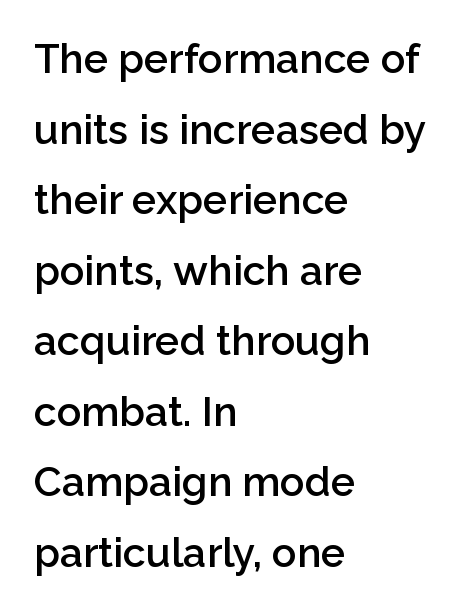
Posture: vertical. Varying glyph widths throughout — classic text-font behaviour. Letterform terminals end flat and unadorned throughout the passage. The horizontal fit of the characters is conventional and even.
